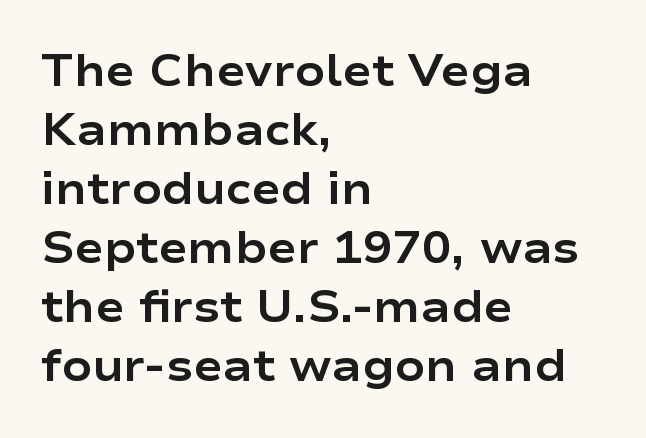
Q: Is the text bold? A: Yes.
Q: Is the text italic (slanted)? A: No, it is upright.
Q: Is the typeface a serif or a sans-serif typeface? A: Sans-serif.
Q: Is the text underlined? A: No.
Q: How is the paragraph aligned? A: Left-aligned.
Q: Is the spacing between letters normal or unusually wide? A: Normal.
Q: Is the spacing between lines tight, normal or loose? A: Normal.
Q: Width (condensed, normal, or wide)? A: Wide.
Q: Stroke contrast? A: Low.
Q: x-height? A: Medium.
Q: Monospaced? A: No.
